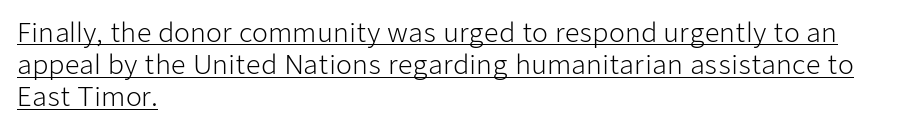
No italicization has been applied; the sample stays upright. Weight: regular or lighter. In CSS terms this would be text-align: left. Nothing unusual about the tracking: characters are spaced as the font intends.
